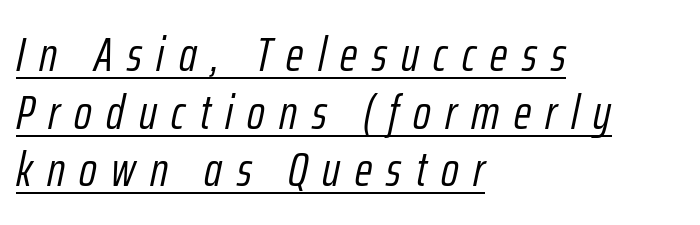
Here the designer chose a conventional face with non-uniform glyph widths. Display-style spreading of the glyphs; the letterfit is very open. A rule runs beneath these lines of type. Stem width sits at or under what a default text font uses.
